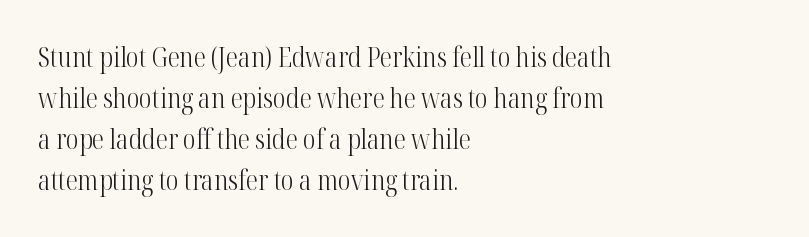
The image shows 27 px text type, upright; set left-aligned, normal line spacing (1.52x), normal letter spacing, not underlined.
